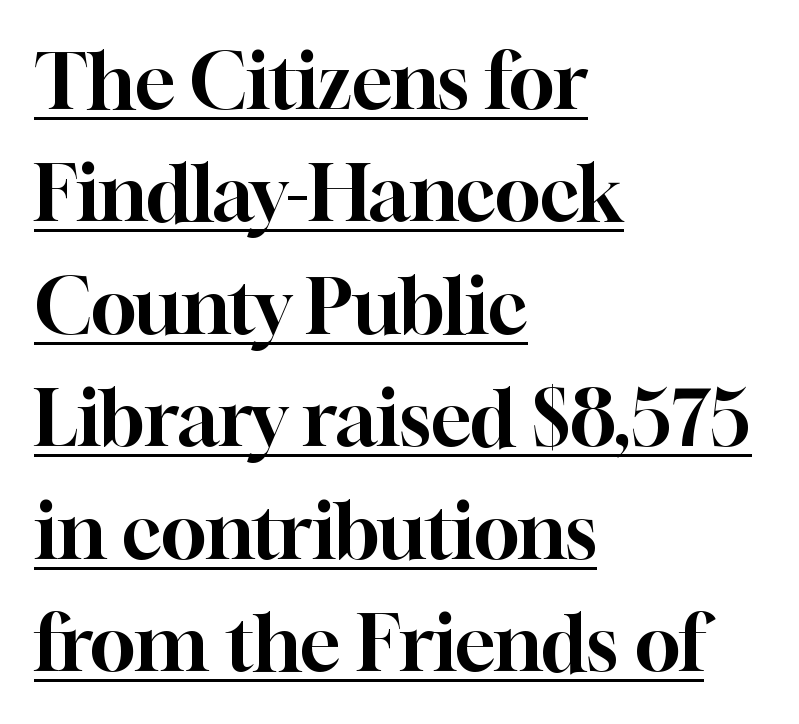
Q: Is the text italic (slanted)? A: No, it is upright.
Q: Is the typeface a serif or a sans-serif typeface? A: Serif.
Q: Is the text underlined? A: Yes.
Q: How is the paragraph aligned? A: Left-aligned.
Q: Is the spacing between letters normal or unusually wide? A: Normal.
Q: Is the spacing between lines tight, normal or loose? A: Normal.
Q: Width (condensed, normal, or wide)? A: Normal.
Q: Stroke contrast? A: High.
Q: x-height? A: Medium.
Q: Monospaced? A: No.
